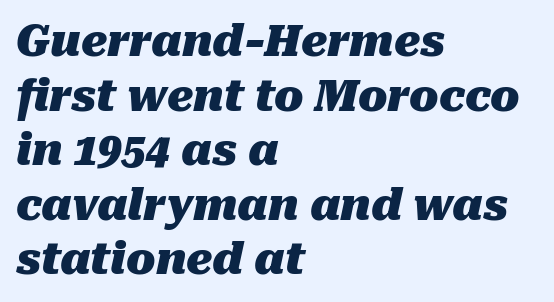
{"italic": "yes", "lean": "right", "slant_degrees": 10, "bold": "yes", "weight": "heavy", "width": "normal", "stroke_contrast": "medium", "x_height": "medium", "monospaced": "no", "underline": "no", "align": "left", "line_spacing": "normal", "line_spacing_ratio": 1.27, "letter_spacing": "normal", "letter_spacing_em": 0.0, "glyph_px": 43}
